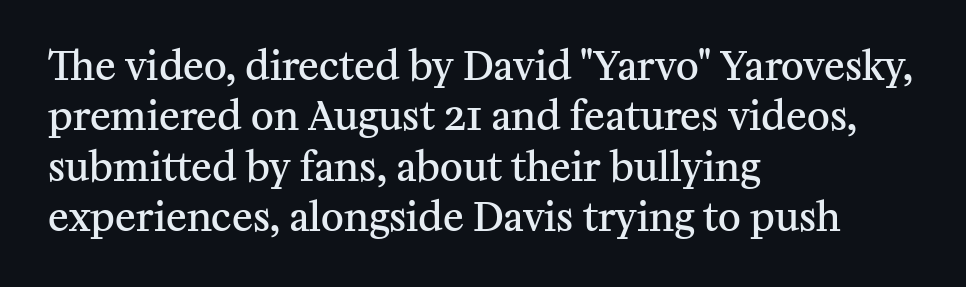
{"serif": "yes", "italic": "no", "bold": "semi", "weight": "semibold", "width": "normal", "stroke_contrast": "medium", "x_height": "medium", "monospaced": "no", "underline": "no", "align": "left", "line_spacing": "normal", "line_spacing_ratio": 1.29, "letter_spacing": "normal", "letter_spacing_em": 0.0, "glyph_px": 39}
